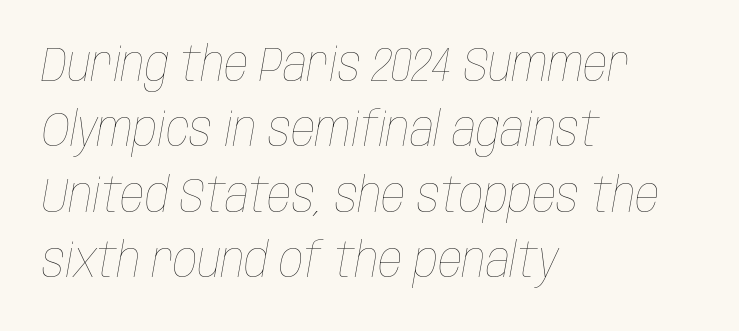
{"italic": "yes", "lean": "right", "slant_degrees": 10, "bold": "no", "weight": "thin", "width": "condensed", "stroke_contrast": "low", "x_height": "large", "monospaced": "no", "underline": "no", "align": "left", "line_spacing": "normal", "line_spacing_ratio": 1.36, "letter_spacing": "normal", "letter_spacing_em": 0.0, "glyph_px": 48}
